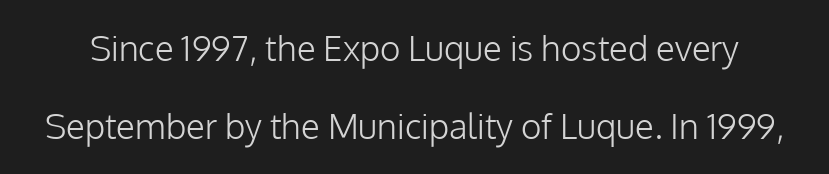
Q: Is the text bold? A: No.
Q: Is the text italic (slanted)? A: No, it is upright.
Q: Is the typeface a serif or a sans-serif typeface? A: Sans-serif.
Q: Is the text underlined? A: No.
Q: Is the spacing between letters normal or unusually wide? A: Normal.
Q: Is the spacing between lines tight, normal or loose? A: Loose.
Q: Width (condensed, normal, or wide)? A: Normal.
Q: Stroke contrast? A: Low.
Q: x-height? A: Medium.
Q: Monospaced? A: No.
